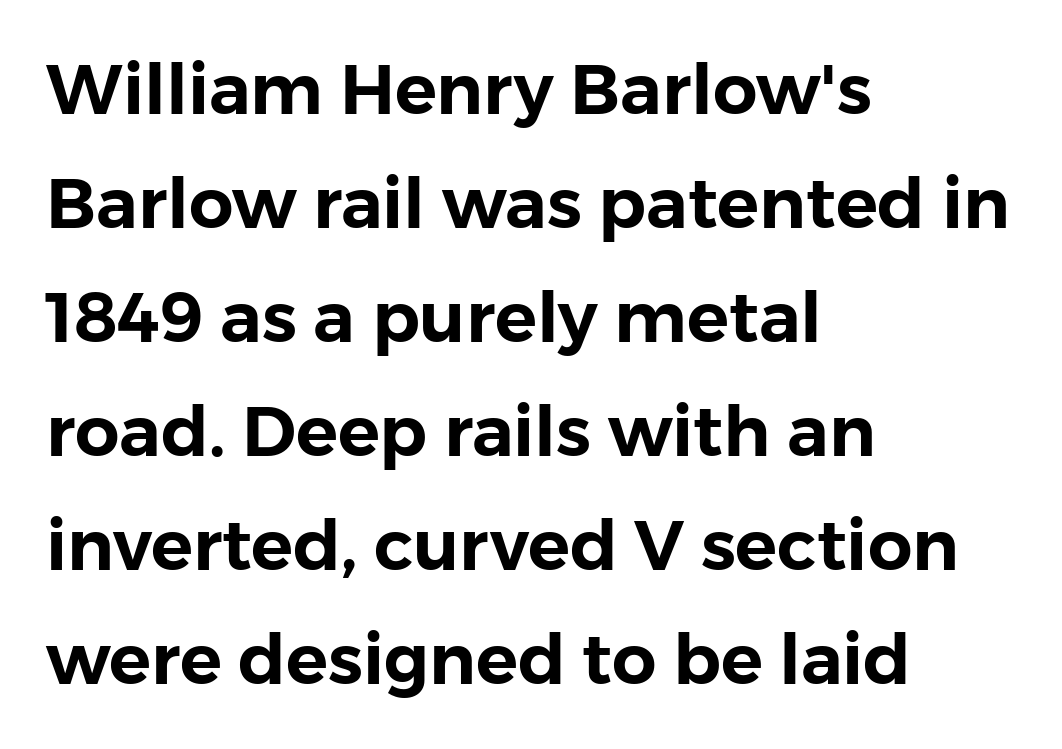
{"serif": "no", "italic": "no", "width": "normal", "stroke_contrast": "low", "x_height": "medium", "monospaced": "no", "underline": "no", "align": "left", "line_spacing": "normal", "line_spacing_ratio": 1.63, "letter_spacing": "normal", "letter_spacing_em": 0.0, "glyph_px": 70}
